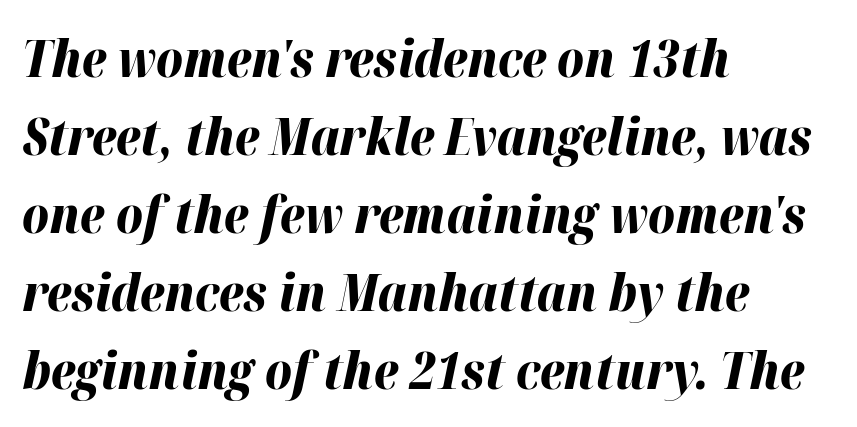
The image shows 51 px bold type, italic (leaning right); set left-aligned, normal line spacing (1.53x), normal letter spacing, not underlined; high stroke contrast and a medium x-height.
